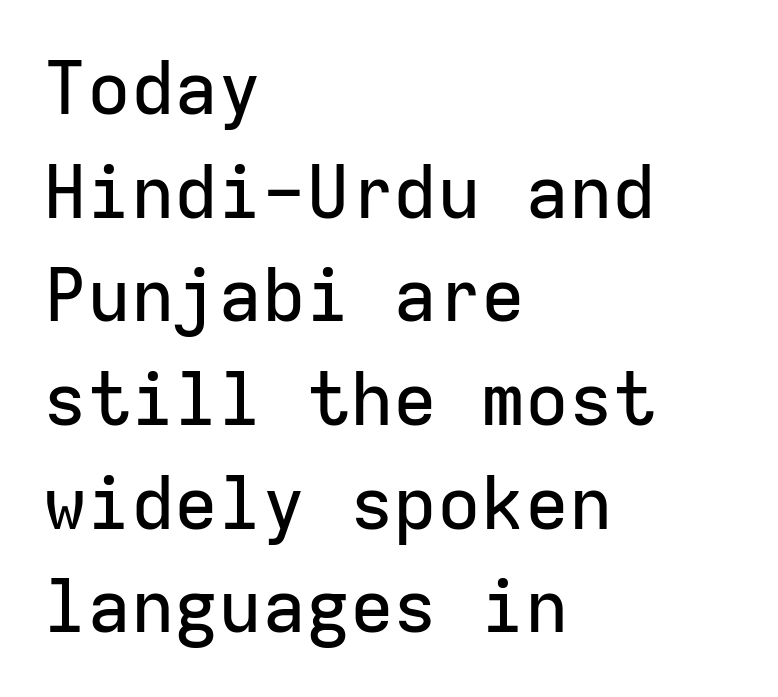
Q: Is the text italic (slanted)? A: No, it is upright.
Q: Is the typeface a serif or a sans-serif typeface? A: Sans-serif.
Q: Is the text underlined? A: No.
Q: How is the paragraph aligned? A: Left-aligned.
Q: Is the spacing between letters normal or unusually wide? A: Normal.
Q: Is the spacing between lines tight, normal or loose? A: Normal.
Q: Width (condensed, normal, or wide)? A: Normal.
Q: Stroke contrast? A: Low.
Q: x-height? A: Medium.
Q: Monospaced? A: Yes.
